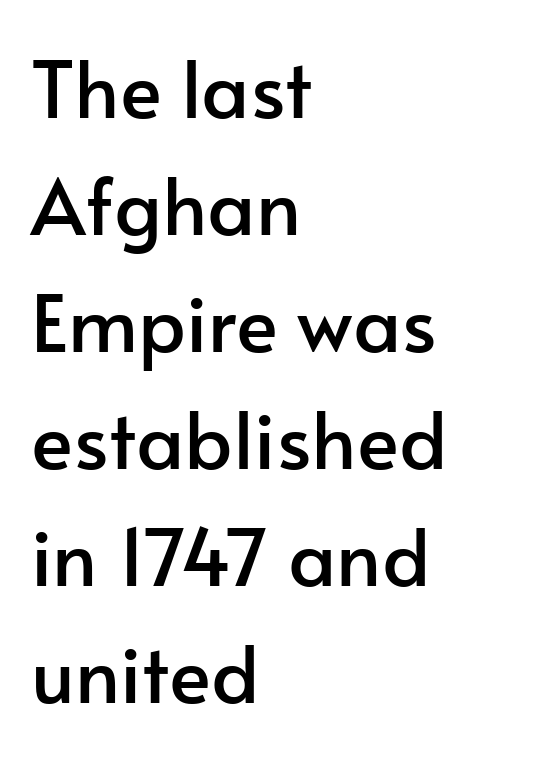
Is the letter spacing exaggerated? No — it looks like the ordinary default. The specimen reads as upright at a glance. Vertically, the passage feels balanced, rows spaced as you'd expect. Note: no serifs on the glyphs.
